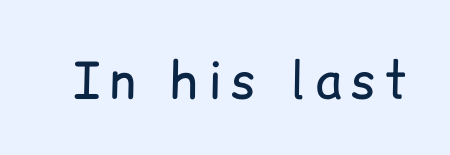
{"serif": "no", "italic": "no", "bold": "no", "weight": "regular", "width": "normal", "stroke_contrast": "low", "x_height": "medium", "monospaced": "no", "underline": "no", "glyph_px": 50}
